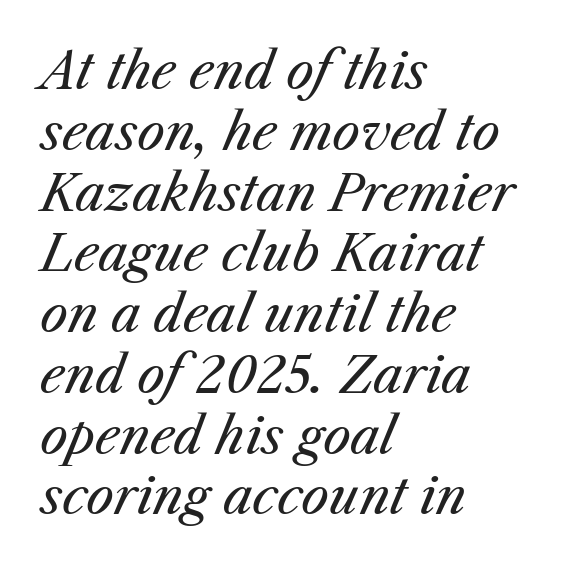
The cut favours lightness, reaching ordinary text weight at its darkest. The rendering keeps characters at their native spacing. The words here are not underlined. An italicized treatment has been applied to the whole sample. The rendering anchors every line to the left-hand side. Looks like regular typesetting: each glyph gets only the width it needs.
